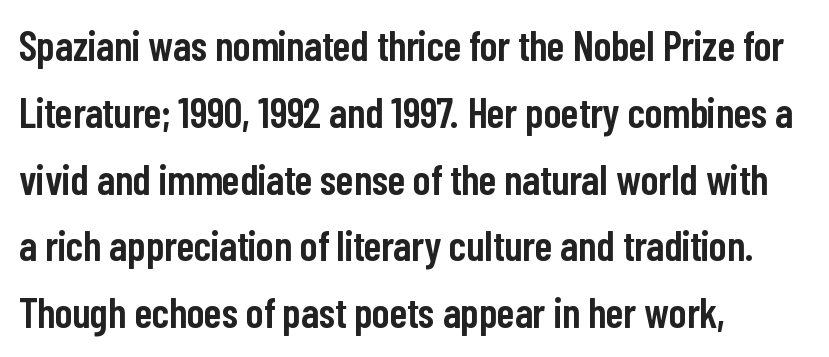
Heft: intermediate — a semibold. The passage shown is not underscored anywhere. This sample uses a sans-serif face. Caption: standard tracking, unaltered. Which margin do the lines hug? The left one — the right edge is uneven. How would I describe the line gaps? Plain and ordinary.
